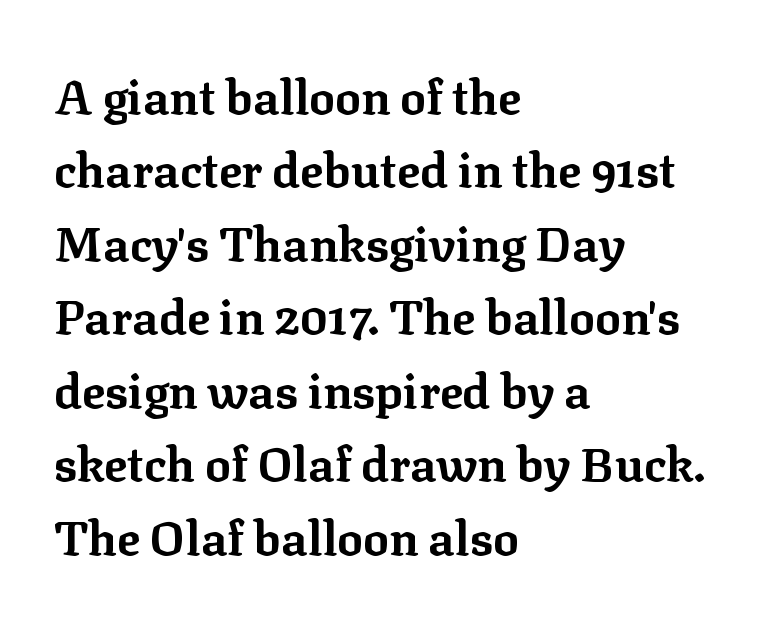
This sample uses plain, unmodified letter spacing. A clean baseline with only descenders dipping below it. Unlike italic type, these characters show no tilt at all. The setting favours the left margin, as ordinary paragraphs usually do. Serifs: yes, visible at the terminals of the letterforms. A typesetter would call this leading conventional body-copy spacing.
